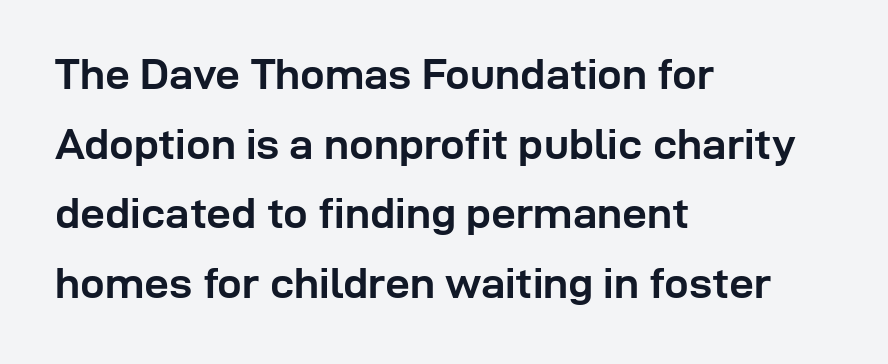
Q: Is the text bold? A: Yes.
Q: Is the text italic (slanted)? A: No, it is upright.
Q: Is the typeface a serif or a sans-serif typeface? A: Sans-serif.
Q: Is the text underlined? A: No.
Q: How is the paragraph aligned? A: Left-aligned.
Q: Is the spacing between letters normal or unusually wide? A: Normal.
Q: Is the spacing between lines tight, normal or loose? A: Normal.
Q: Width (condensed, normal, or wide)? A: Normal.
Q: Stroke contrast? A: Low.
Q: x-height? A: Medium.
Q: Monospaced? A: No.
